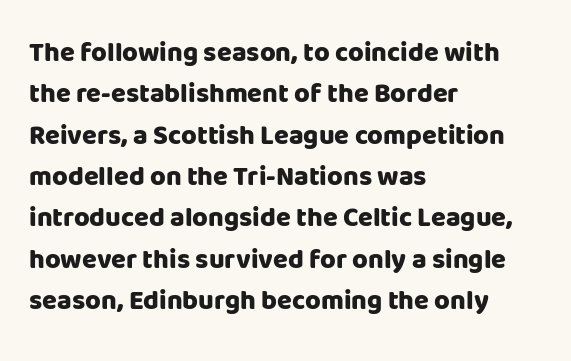
{"italic": "no", "bold": "yes", "underline": "no", "align": "left", "line_spacing": "normal", "line_spacing_ratio": 1.53, "letter_spacing": "normal", "letter_spacing_em": 0.0, "glyph_px": 27}
